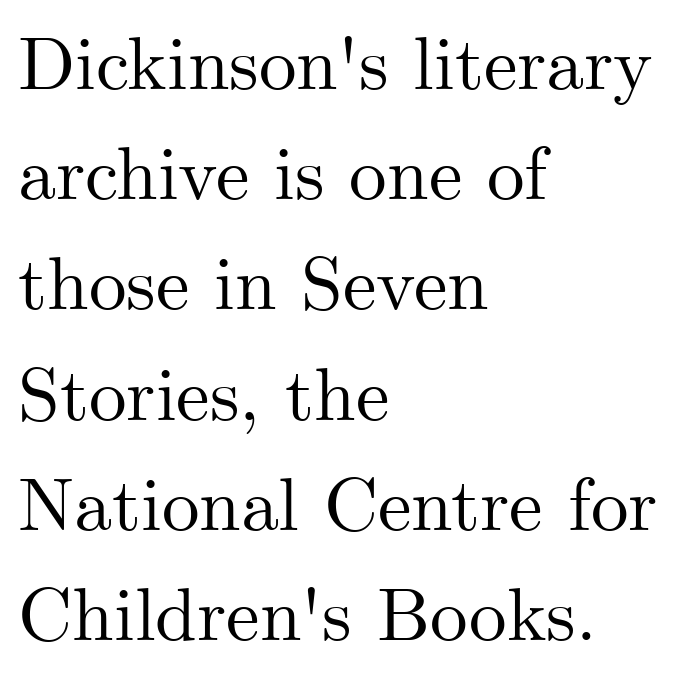
Q: Is the text italic (slanted)? A: No, it is upright.
Q: Is the typeface a serif or a sans-serif typeface? A: Serif.
Q: Is the text underlined? A: No.
Q: How is the paragraph aligned? A: Left-aligned.
Q: Is the spacing between letters normal or unusually wide? A: Normal.
Q: Is the spacing between lines tight, normal or loose? A: Normal.
Q: Width (condensed, normal, or wide)? A: Normal.
Q: Stroke contrast? A: Medium.
Q: x-height? A: Small.
Q: Monospaced? A: No.
